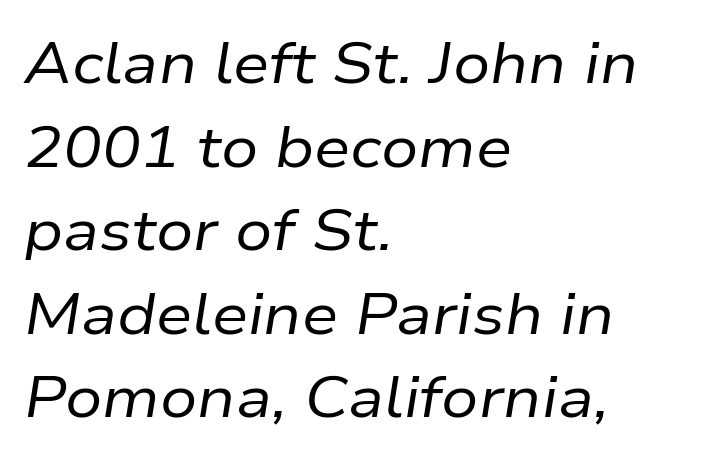
The image shows 58 px regular-weight type, italic (leaning right); set left-aligned, normal line spacing (1.44x), normal letter spacing, not underlined; low stroke contrast and a medium x-height.
